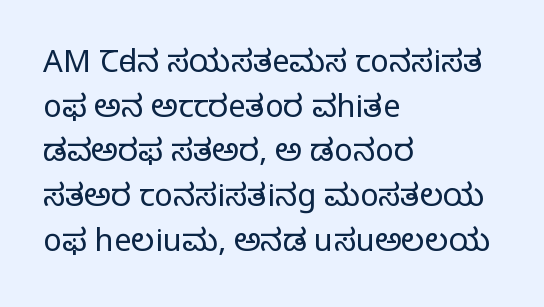
Q: Is the text bold? A: No.
Q: Is the text italic (slanted)? A: No, it is upright.
Q: Is the typeface a serif or a sans-serif typeface? A: Serif.
Q: Is the text underlined? A: No.
Q: How is the paragraph aligned? A: Left-aligned.
Q: Is the spacing between letters normal or unusually wide? A: Normal.
Q: Is the spacing between lines tight, normal or loose? A: Normal.
Q: Width (condensed, normal, or wide)? A: Normal.
Q: Stroke contrast? A: Low.
Q: x-height? A: Large.
Q: Monospaced? A: No.
